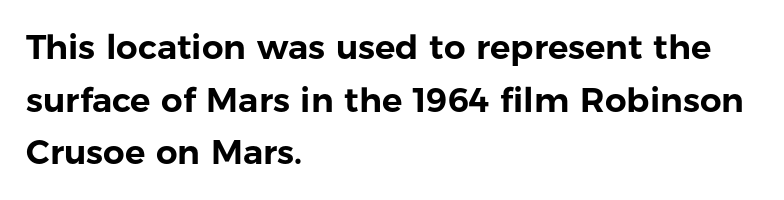
Type style note: lacks serifs. The letters advance in unequal steps, a hallmark of proportional type. Glyph-to-glyph distance matches everyday printed text. Honestly, the row spacing looks completely unremarkable.
